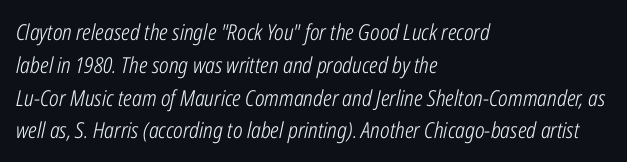
Q: Is the text bold? A: No.
Q: Is the text italic (slanted)? A: Yes, it leans right by about 12 degrees.
Q: Is the text underlined? A: No.
Q: How is the paragraph aligned? A: Left-aligned.
Q: Is the spacing between letters normal or unusually wide? A: Normal.
Q: Is the spacing between lines tight, normal or loose? A: Normal.
